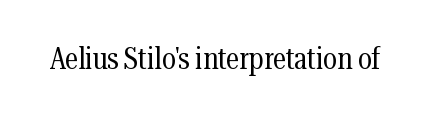
{"serif": "yes", "italic": "no", "bold": "no", "weight": "regular", "width": "condensed", "stroke_contrast": "medium", "x_height": "medium", "monospaced": "no", "underline": "no", "letter_spacing": "normal", "letter_spacing_em": 0.0, "glyph_px": 30}
